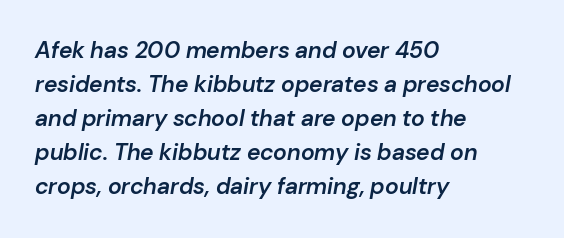
Q: Is the text bold? A: Semi-bold.
Q: Is the text italic (slanted)? A: Yes, it leans right by about 10 degrees.
Q: Is the text underlined? A: No.
Q: How is the paragraph aligned? A: Left-aligned.
Q: Is the spacing between letters normal or unusually wide? A: Normal.
Q: Is the spacing between lines tight, normal or loose? A: Normal.
